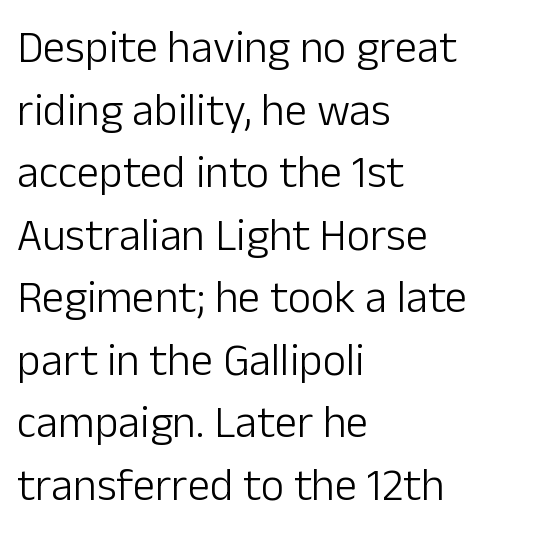
Q: Is the text bold? A: No.
Q: Is the text italic (slanted)? A: No, it is upright.
Q: Is the typeface a serif or a sans-serif typeface? A: Sans-serif.
Q: Is the text underlined? A: No.
Q: How is the paragraph aligned? A: Left-aligned.
Q: Is the spacing between letters normal or unusually wide? A: Normal.
Q: Is the spacing between lines tight, normal or loose? A: Normal.
Q: Width (condensed, normal, or wide)? A: Normal.
Q: Stroke contrast? A: Low.
Q: x-height? A: Medium.
Q: Monospaced? A: No.
